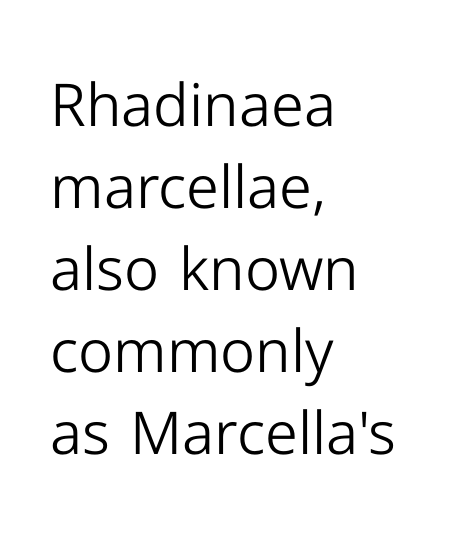
If you drew a ruler down the left edge, every line would touch it. Weight: not bold — regular or lighter. The letterforms sit shoulder to shoulder at normal distance. The passage shown is typed in a proportional face where columns would drift. This rendering features lettering with no underline.
